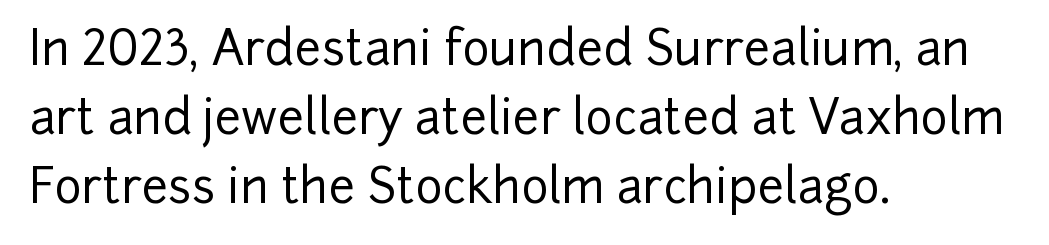
The image shows 47 px sans-serif type, upright; set left-aligned, normal line spacing (1.47x), normal letter spacing, not underlined; low stroke contrast and a medium x-height.
